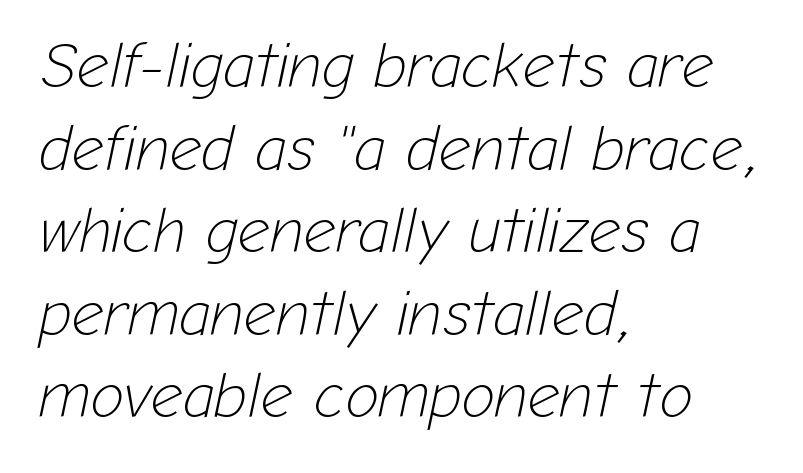
The image shows 63 px light type, italic (leaning right); set left-aligned, normal line spacing (1.31x), normal letter spacing, not underlined; low stroke contrast and a medium x-height.
